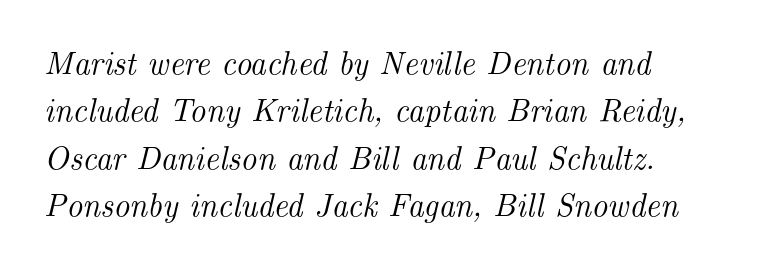
Q: Is the text italic (slanted)? A: Yes, it leans right by about 14 degrees.
Q: Is the typeface a serif or a sans-serif typeface? A: Serif.
Q: Is the text underlined? A: No.
Q: How is the paragraph aligned? A: Left-aligned.
Q: Is the spacing between letters normal or unusually wide? A: Normal.
Q: Is the spacing between lines tight, normal or loose? A: Normal.
Q: Width (condensed, normal, or wide)? A: Normal.
Q: Stroke contrast? A: Medium.
Q: x-height? A: Small.
Q: Monospaced? A: No.
